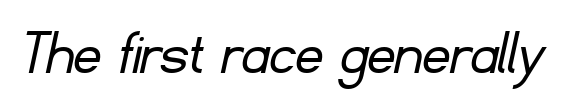
Does extra space separate the letters? No, they use regular spacing. A typesetter would call this proportional, since set widths differ per character. The font sits on the lighter half of the weight spectrum, regular included. Unlike a traditional serif, this face leaves its strokes unadorned. The string is rendered with underlining switched off.
